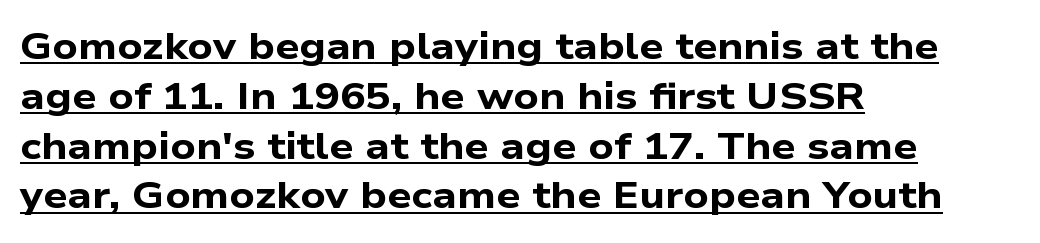
{"serif": "no", "bold": "yes", "weight": "bold", "width": "wide", "stroke_contrast": "low", "x_height": "medium", "monospaced": "no", "underline": "yes", "align": "left", "line_spacing": "normal", "line_spacing_ratio": 1.31, "letter_spacing": "normal", "letter_spacing_em": 0.0, "glyph_px": 38}
